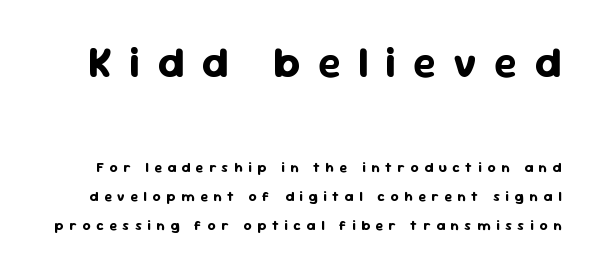
{"serif": "no", "italic": "no", "bold": "yes", "weight": "bold", "width": "normal", "stroke_contrast": "low", "x_height": "medium", "monospaced": "no", "underline": "no", "line_spacing": "loose", "line_spacing_ratio": 2.08, "letter_spacing": "wide", "letter_spacing_em": 0.4, "larger_block": "first", "size_ratio": 3.07, "glyph_px": 43}
